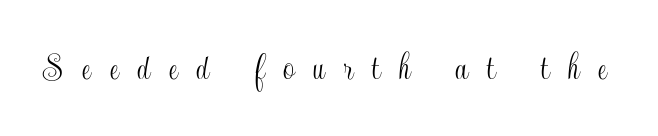
{"width": "condensed", "x_height": "small", "monospaced": "no", "underline": "no", "letter_spacing": "wide", "letter_spacing_em": 0.47, "glyph_px": 40}
